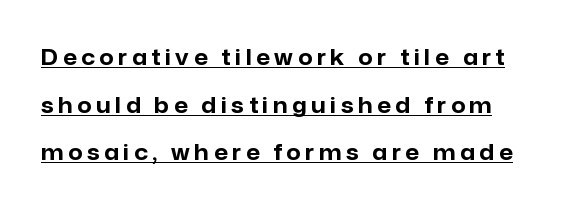
Posture: upright roman. Glance below the letters and you will spot a drawn line. Vertically, the passage feels expansive, rows floating well apart. Is the block centered? No — it sits flush against the left margin. Caption: bold face, heavy strokes.
